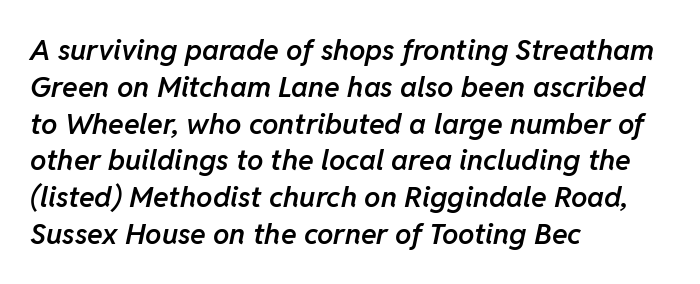
{"italic": "yes", "lean": "right", "slant_degrees": 11, "bold": "semi", "weight": "semibold", "width": "normal", "stroke_contrast": "low", "x_height": "medium", "monospaced": "no", "underline": "no", "align": "left", "line_spacing": "normal", "line_spacing_ratio": 1.27, "letter_spacing": "normal", "letter_spacing_em": 0.0, "glyph_px": 29}
